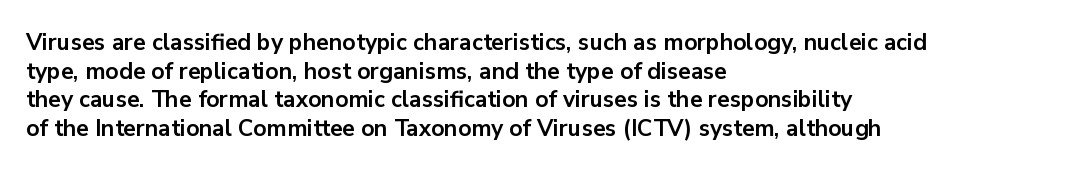
Every character sits straight up, as roman type does. Stroke thickness is high; the sample reads as a true bold. Inter-character spacing is left at the font's built-in metrics. Casual observation: everything's shoved over to the left. The specimen omits any rule beneath the text block's lines.
